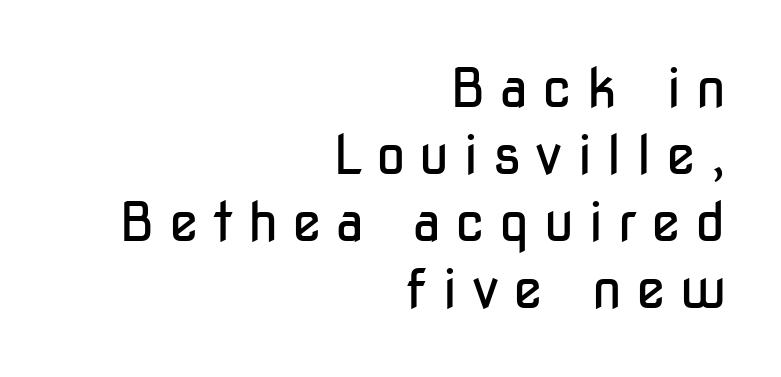
The image shows 54 px regular-weight, condensed sans-serif type, upright; set right-aligned, line spacing 1.24x, unusually wide letter spacing (+0.26 em), not underlined; low stroke contrast and a medium x-height.
